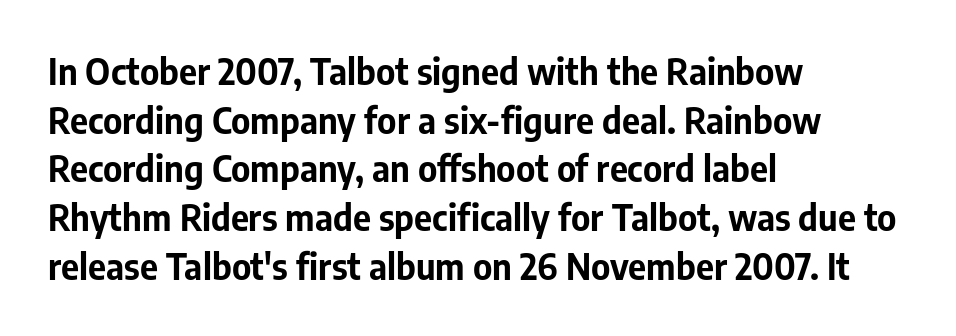
The image shows 35 px bold sans-serif type, upright; set left-aligned, normal line spacing (1.39x), normal letter spacing, not underlined; low stroke contrast and a medium x-height.
